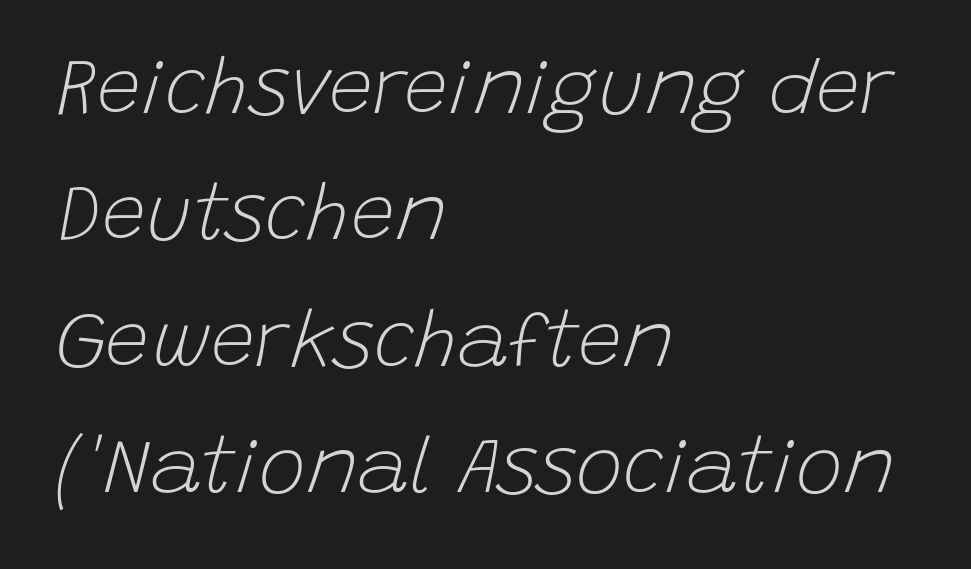
Q: Is the text bold? A: No.
Q: Is the text italic (slanted)? A: Yes, it leans right by about 15 degrees.
Q: Is the text underlined? A: No.
Q: How is the paragraph aligned? A: Left-aligned.
Q: Is the spacing between letters normal or unusually wide? A: Normal.
Q: Is the spacing between lines tight, normal or loose? A: Normal.
Q: Width (condensed, normal, or wide)? A: Normal.
Q: Stroke contrast? A: Low.
Q: x-height? A: Large.
Q: Monospaced? A: No.
